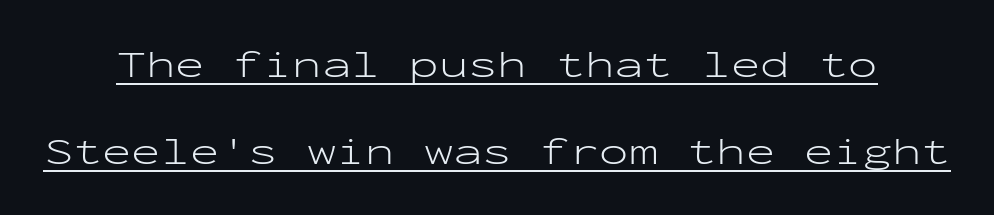
This sample uses an upright cut, with every glyph sitting square on the baseline. A typesetter would call this zero additional tracking. Short and long lines alike share a common midpoint. The rendered words wear a rule along their underside. The lines are spread far apart with generous leading.
